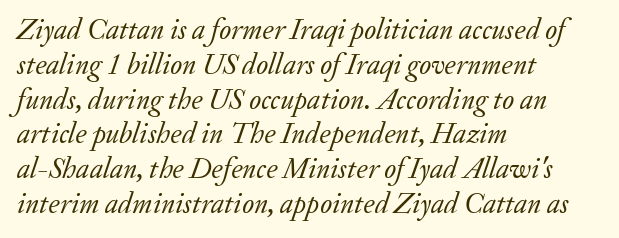
The image shows 29 px regular-weight serif type, italic (leaning right); set left-aligned, line spacing 1.2x, normal letter spacing, not underlined; low stroke contrast and a small x-height.
